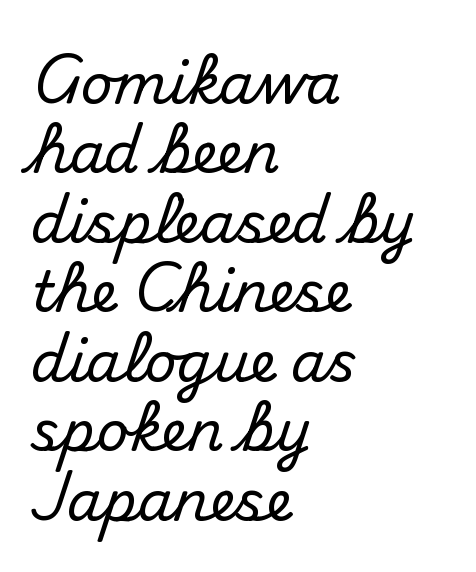
Inter-character spacing is left at the font's built-in metrics. Note the varied advance widths — an 'i' is clearly narrower than an 'm'. Glance below the letters and you will spot only blank space. Compared with a centered layout, this one pins lines to the left instead. Observe the absence of serifs on each vertical stroke in this sample.
